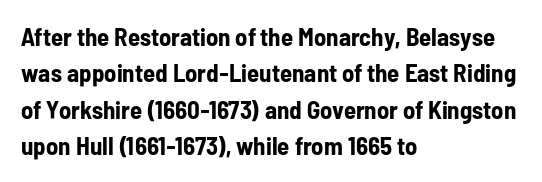
The image shows 25 px bold type, upright; set left-aligned, normal line spacing (1.46x), normal letter spacing, not underlined.
